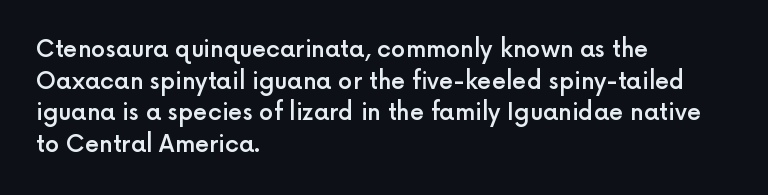
Ordinary non-slanted type is in use. This sample is left-justified, so line endings fall wherever the words run out. The letters sit at their default tracking, neither squeezed nor spread. Descenders are the only things crossing below the line.
